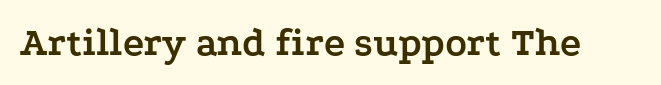
The image shows 40 px semibold, wide serif type, upright; set normal letter spacing, not underlined; low stroke contrast and a medium x-height.
